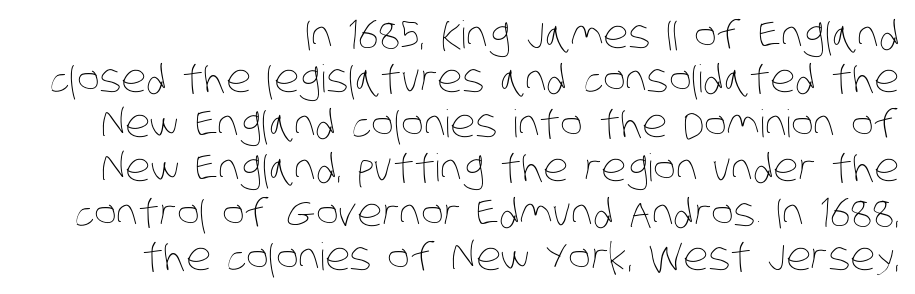
{"bold": "no", "weight": "thin", "width": "condensed", "stroke_contrast": "low", "x_height": "large", "monospaced": "no", "underline": "no", "align": "right", "line_spacing_ratio": 1.17, "letter_spacing": "normal", "letter_spacing_em": 0.0, "glyph_px": 38}
